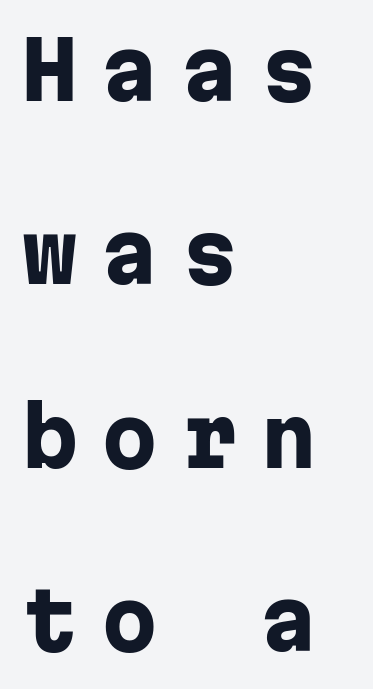
Heavy-handed strokes throughout: this text is bold. The characters display no serif detailing; their extremities are plain. Horizontal bands of white between lines are thick stripes. Words appear elongated and porous because spacing is wide.
